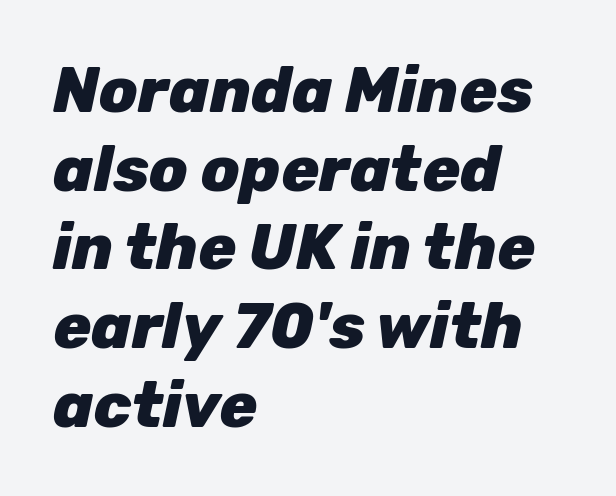
Q: Is the text bold? A: Yes.
Q: Is the text italic (slanted)? A: Yes, it leans right by about 12 degrees.
Q: Is the text underlined? A: No.
Q: How is the paragraph aligned? A: Left-aligned.
Q: Is the spacing between letters normal or unusually wide? A: Normal.
Q: Is the spacing between lines tight, normal or loose? A: Normal.
Q: Width (condensed, normal, or wide)? A: Normal.
Q: Stroke contrast? A: Low.
Q: x-height? A: Medium.
Q: Monospaced? A: No.
